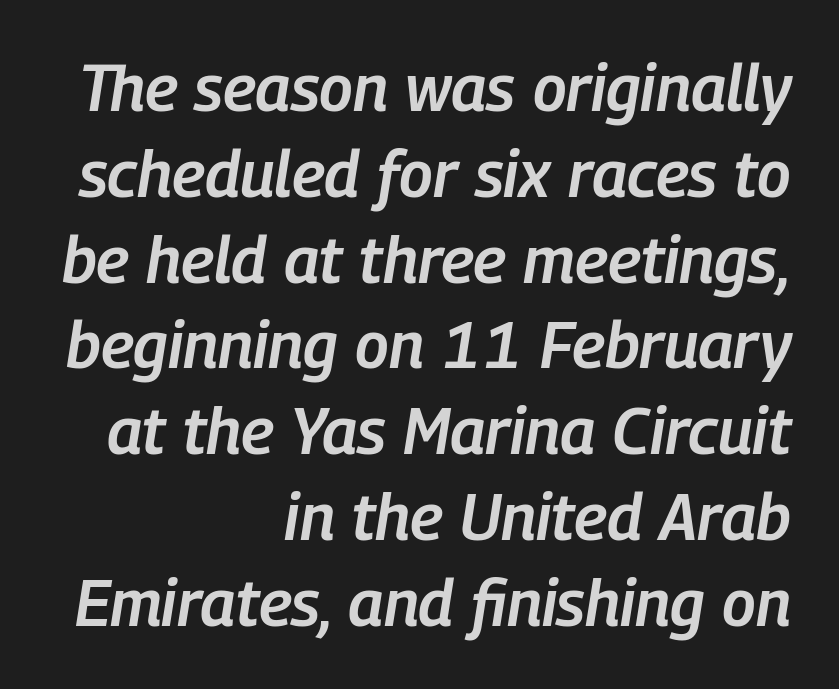
Q: Is the text bold? A: Semi-bold.
Q: Is the text italic (slanted)? A: Yes, it leans right by about 9 degrees.
Q: Is the text underlined? A: No.
Q: How is the paragraph aligned? A: Right-aligned.
Q: Is the spacing between letters normal or unusually wide? A: Normal.
Q: Is the spacing between lines tight, normal or loose? A: Normal.
Q: Width (condensed, normal, or wide)? A: Condensed.
Q: Stroke contrast? A: Low.
Q: x-height? A: Medium.
Q: Monospaced? A: No.
